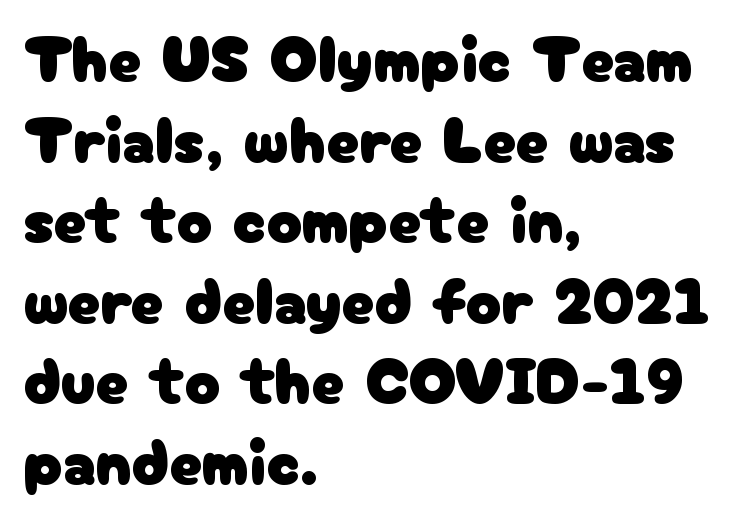
Q: Is the text italic (slanted)? A: No, it is upright.
Q: Is the typeface a serif or a sans-serif typeface? A: Sans-serif.
Q: Is the text underlined? A: No.
Q: How is the paragraph aligned? A: Left-aligned.
Q: Is the spacing between letters normal or unusually wide? A: Normal.
Q: Width (condensed, normal, or wide)? A: Normal.
Q: Stroke contrast? A: Low.
Q: x-height? A: Medium.
Q: Monospaced? A: No.
